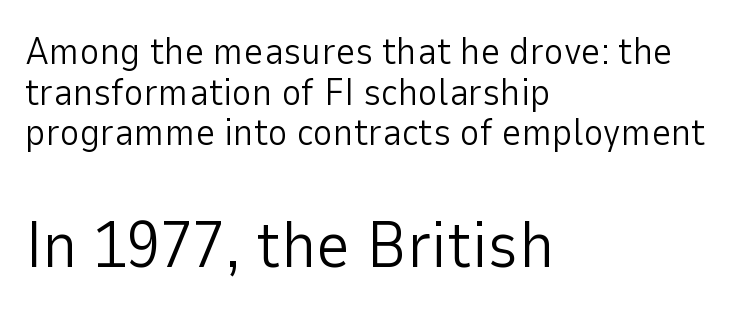
Italic: no, the glyphs are upright roman. Here the second block reads like a headline and the first like body copy. The letterforms sit shoulder to shoulder at normal distance. Every row of glyphs begins at an identical x-position on the left. Weight class: somewhere from thin through regular. Reading down the column, the eye jumps only a short way to each next line.
